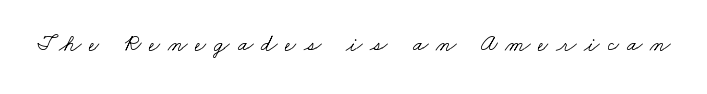
Q: Is the text bold? A: No.
Q: Is the text underlined? A: No.
Q: Is the spacing between letters normal or unusually wide? A: Unusually wide.
